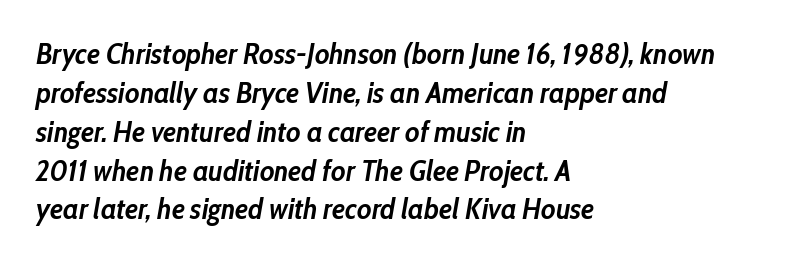
Q: Is the text bold? A: Yes.
Q: Is the text italic (slanted)? A: Yes, it leans right by about 10 degrees.
Q: Is the text underlined? A: No.
Q: How is the paragraph aligned? A: Left-aligned.
Q: Is the spacing between letters normal or unusually wide? A: Normal.
Q: Is the spacing between lines tight, normal or loose? A: Normal.
Q: Width (condensed, normal, or wide)? A: Condensed.
Q: Stroke contrast? A: Low.
Q: x-height? A: Medium.
Q: Monospaced? A: No.
